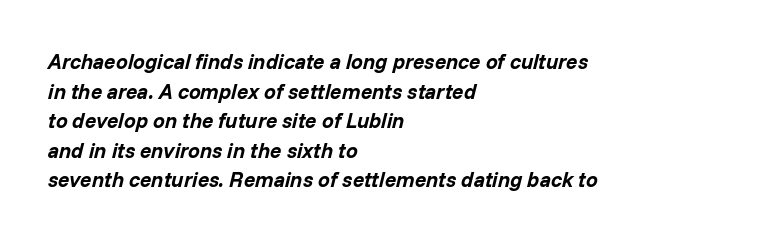
{"italic": "yes", "lean": "right", "slant_degrees": 14, "bold": "yes", "underline": "no", "align": "left", "line_spacing": "normal", "line_spacing_ratio": 1.41, "letter_spacing": "normal", "letter_spacing_em": 0.0, "glyph_px": 21}
